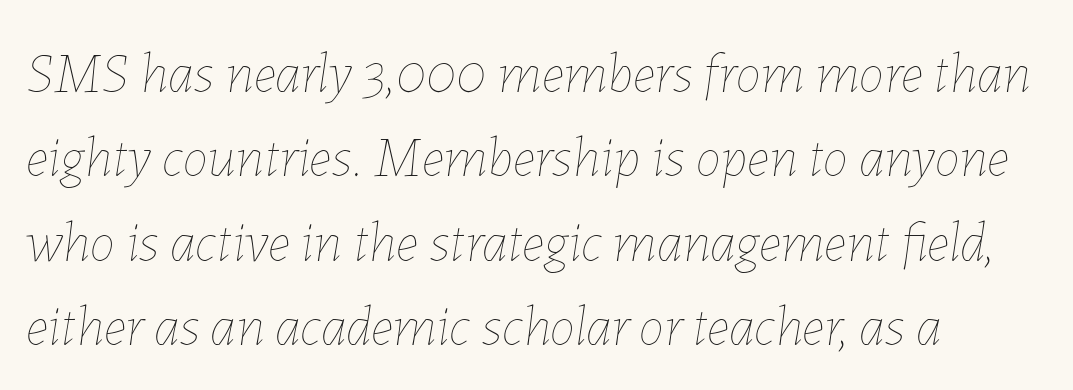
Yep, that's italic — everything's leaning. These lines keep a tight, regular rhythm from letter to letter. No letter is thick-stroked: the sample isn't bold. One glance says typical: line gaps are just what's usual. The gap between lines stays unmarked. Where is the straight margin? On the left.
